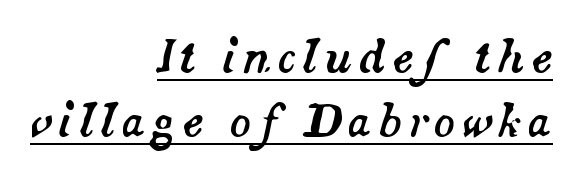
{"italic": "yes", "lean": "right", "slant_degrees": 14, "width": "normal", "stroke_contrast": "medium", "x_height": "small", "monospaced": "no", "underline": "yes", "align": "right", "line_spacing": "normal", "line_spacing_ratio": 1.46, "glyph_px": 44}
